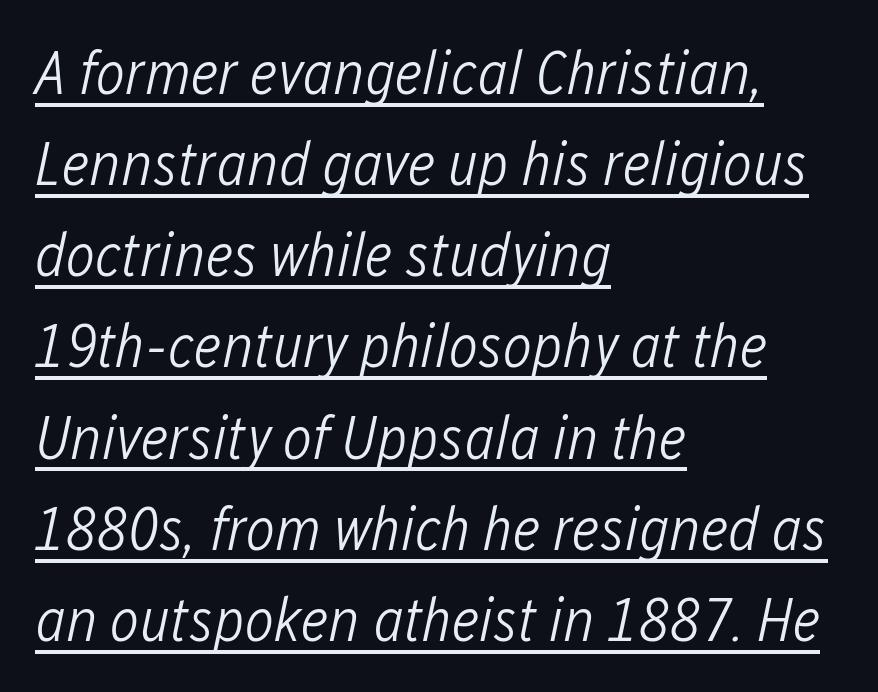
{"italic": "yes", "lean": "right", "slant_degrees": 12, "bold": "no", "weight": "light", "width": "condensed", "stroke_contrast": "low", "x_height": "medium", "monospaced": "no", "underline": "yes", "align": "left", "line_spacing": "normal", "line_spacing_ratio": 1.47, "letter_spacing": "normal", "letter_spacing_em": 0.0, "glyph_px": 62}
